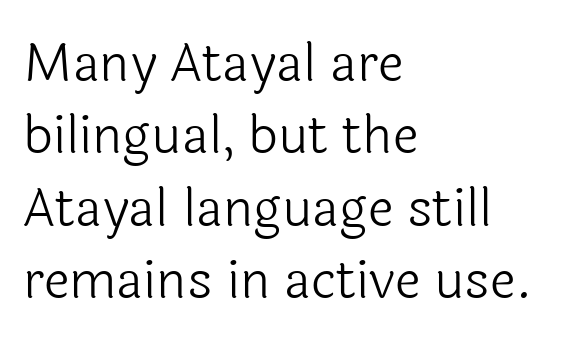
Q: Is the text bold? A: No.
Q: Is the text italic (slanted)? A: No, it is upright.
Q: Is the typeface a serif or a sans-serif typeface? A: Sans-serif.
Q: Is the text underlined? A: No.
Q: How is the paragraph aligned? A: Left-aligned.
Q: Is the spacing between letters normal or unusually wide? A: Normal.
Q: Is the spacing between lines tight, normal or loose? A: Normal.
Q: Width (condensed, normal, or wide)? A: Normal.
Q: x-height? A: Medium.
Q: Monospaced? A: No.
